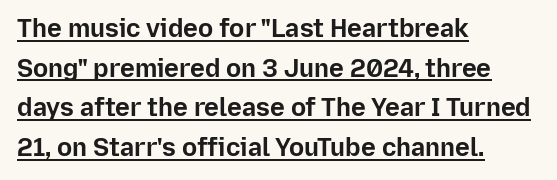
{"italic": "no", "bold": "yes", "underline": "yes", "align": "left", "line_spacing": "normal", "line_spacing_ratio": 1.59, "letter_spacing": "normal", "letter_spacing_em": 0.0, "glyph_px": 25}
